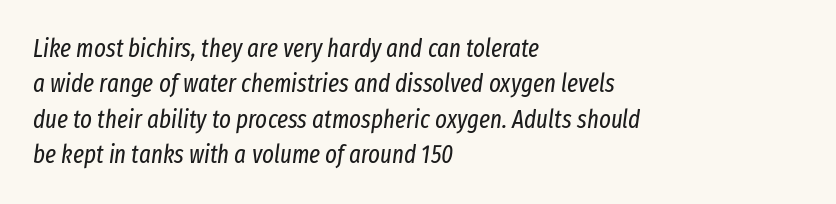
{"italic": "yes", "lean": "right", "slant_degrees": 8, "bold": "no", "underline": "no", "align": "left", "line_spacing": "normal", "line_spacing_ratio": 1.42, "letter_spacing": "normal", "letter_spacing_em": 0.0, "glyph_px": 25}
